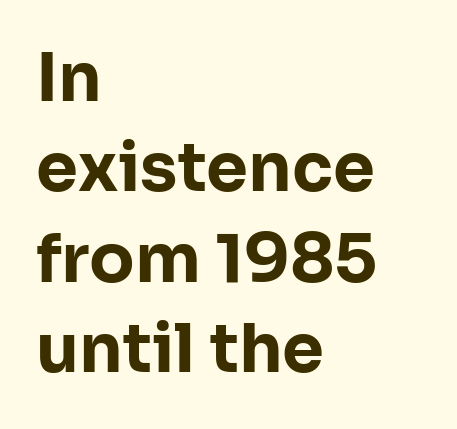
The image shows 67 px bold sans-serif type, upright; set left-aligned, normal line spacing (1.35x), normal letter spacing, not underlined; low stroke contrast and a medium x-height.
